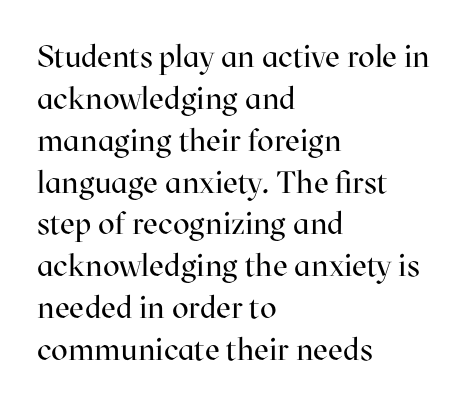
{"serif": "yes", "italic": "no", "bold": "no", "weight": "regular", "width": "normal", "stroke_contrast": "high", "x_height": "medium", "monospaced": "no", "underline": "no", "align": "left", "line_spacing": "normal", "line_spacing_ratio": 1.35, "letter_spacing": "normal", "letter_spacing_em": 0.0, "glyph_px": 31}
